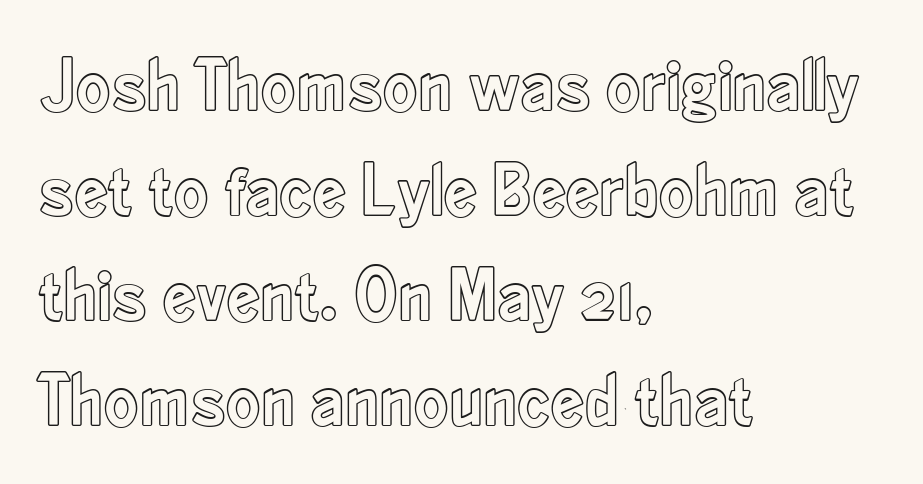
{"italic": "no", "width": "condensed", "x_height": "small", "monospaced": "no", "underline": "no", "align": "left", "line_spacing": "normal", "line_spacing_ratio": 1.4, "letter_spacing": "normal", "letter_spacing_em": 0.0, "glyph_px": 75}
